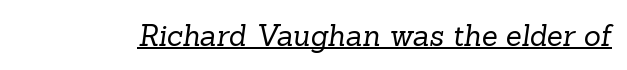
The words here are underlined. Note the varied advance widths — an 'i' is clearly narrower than an 'm'. Heft: none added — not bold. Serif or sans? Serif — the stroke terminals have little feet.
